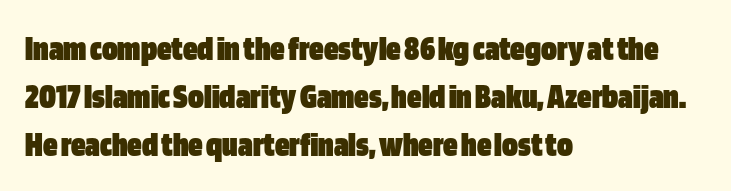
Think of a printed novel: that variable character pitch is what you see here. Style check: upright. Underline: absent. In CSS terms this would be text-align: left. Tracking value appears to be zero — textbook default spacing. Font category for this specimen: sans-serif.
